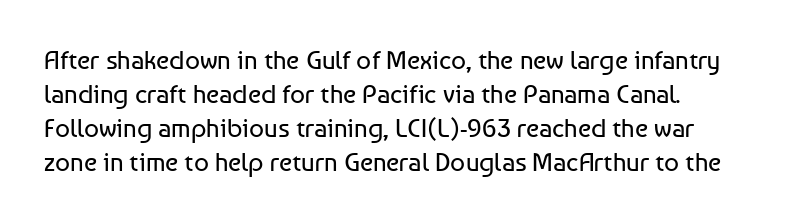
The baseline area is clear. Each new line begins a customary step beneath the previous one. These lines were composed using upright roman letters. Weight: not bold — regular or lighter.
